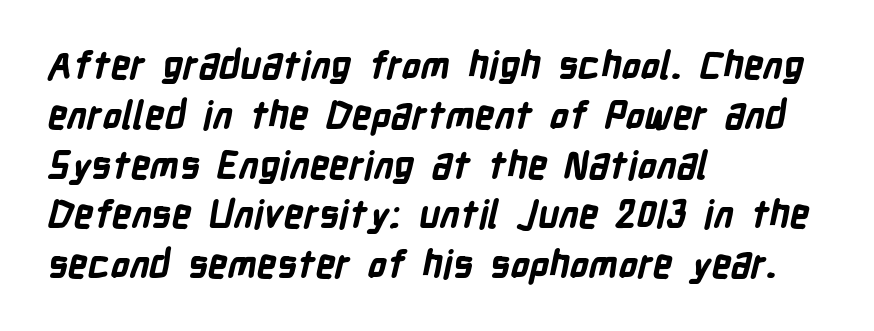
Caption: bold face, heavy strokes. The lines sit at an ordinary, default distance from one another. Inter-character spacing is left at the font's built-in metrics. Line starts are locked; line ends wander. A sans-serif font was chosen for this passage.
